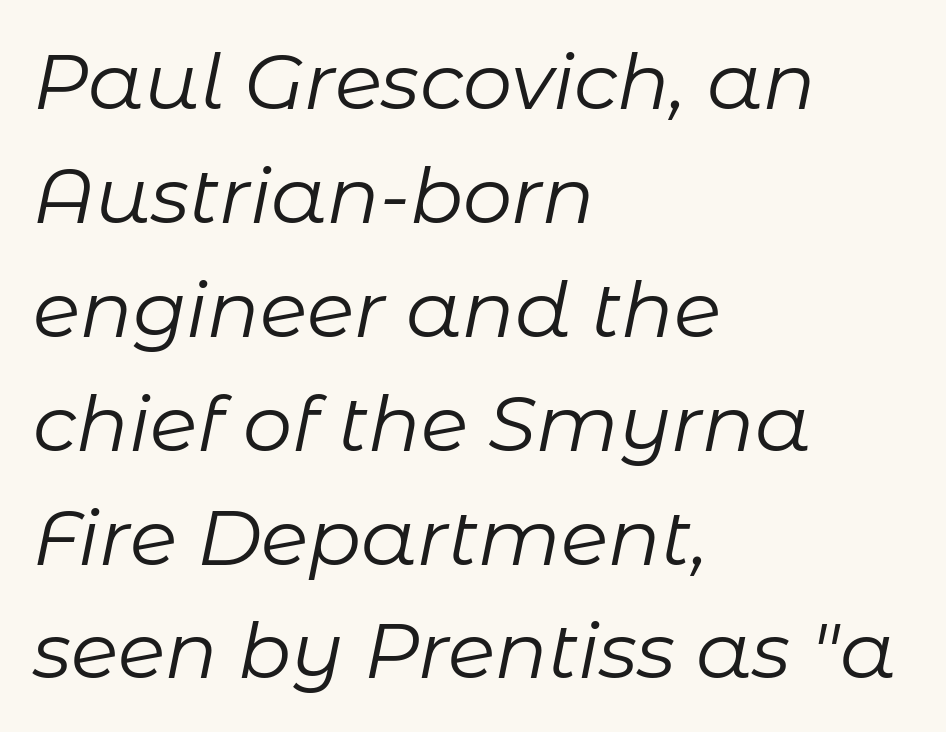
Here the designer chose a conventional face with non-uniform glyph widths. The string is rendered with underlining switched off. How are the letters spaced? Ordinarily, with no added tracking. Stroke thickness stays within the range of a standard reading face or lighter.
